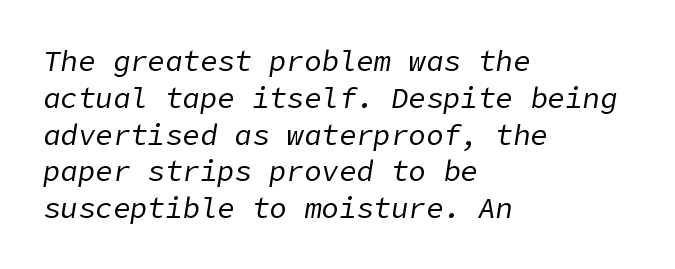
{"italic": "yes", "lean": "right", "slant_degrees": 9, "bold": "no", "weight": "regular", "width": "normal", "stroke_contrast": "low", "x_height": "medium", "underline": "no", "align": "left", "line_spacing": "normal", "line_spacing_ratio": 1.27, "letter_spacing": "normal", "letter_spacing_em": 0.0, "glyph_px": 29}
